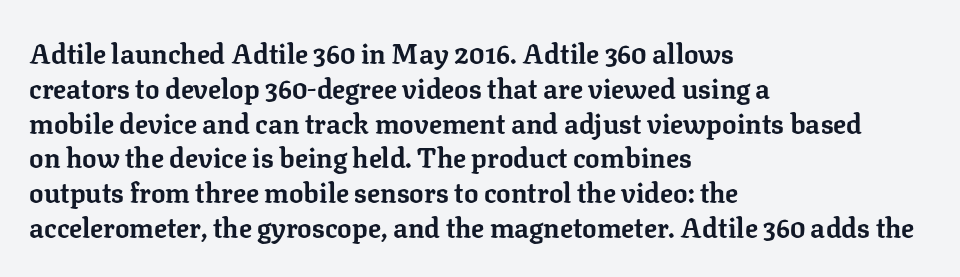
Q: Is the text bold? A: Yes.
Q: Is the text italic (slanted)? A: No, it is upright.
Q: Is the text underlined? A: No.
Q: How is the paragraph aligned? A: Left-aligned.
Q: Is the spacing between letters normal or unusually wide? A: Normal.
Q: Is the spacing between lines tight, normal or loose? A: Normal.
